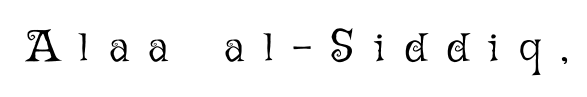
Q: Is the text bold? A: No.
Q: Is the text italic (slanted)? A: No, it is upright.
Q: Is the text underlined? A: No.
Q: Is the spacing between letters normal or unusually wide? A: Unusually wide.
Q: Width (condensed, normal, or wide)? A: Normal.
Q: Stroke contrast? A: Low.
Q: x-height? A: Medium.
Q: Monospaced? A: No.
